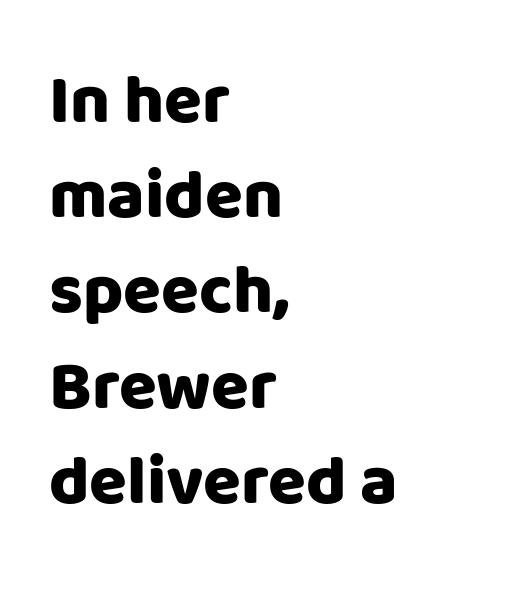
{"serif": "no", "italic": "no", "width": "normal", "stroke_contrast": "low", "x_height": "large", "monospaced": "no", "underline": "no", "align": "left", "line_spacing": "normal", "line_spacing_ratio": 1.38, "letter_spacing": "normal", "letter_spacing_em": 0.0, "glyph_px": 69}
